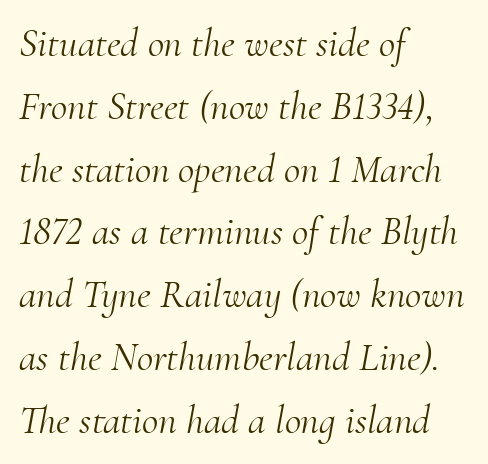
Q: Is the text bold? A: No.
Q: Is the text italic (slanted)? A: Yes, it leans right by about 10 degrees.
Q: Is the typeface a serif or a sans-serif typeface? A: Serif.
Q: Is the text underlined? A: No.
Q: How is the paragraph aligned? A: Left-aligned.
Q: Is the spacing between letters normal or unusually wide? A: Normal.
Q: Is the spacing between lines tight, normal or loose? A: Normal.
Q: Width (condensed, normal, or wide)? A: Normal.
Q: Stroke contrast? A: Medium.
Q: x-height? A: Small.
Q: Monospaced? A: No.
